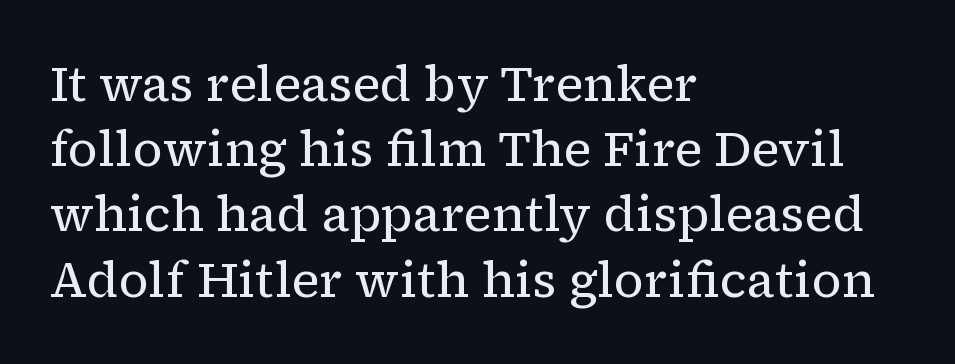
Q: Is the text bold? A: No.
Q: Is the text italic (slanted)? A: No, it is upright.
Q: Is the typeface a serif or a sans-serif typeface? A: Serif.
Q: Is the text underlined? A: No.
Q: How is the paragraph aligned? A: Left-aligned.
Q: Is the spacing between letters normal or unusually wide? A: Normal.
Q: Is the spacing between lines tight, normal or loose? A: Normal.
Q: Width (condensed, normal, or wide)? A: Normal.
Q: Stroke contrast? A: Low.
Q: x-height? A: Medium.
Q: Monospaced? A: No.
